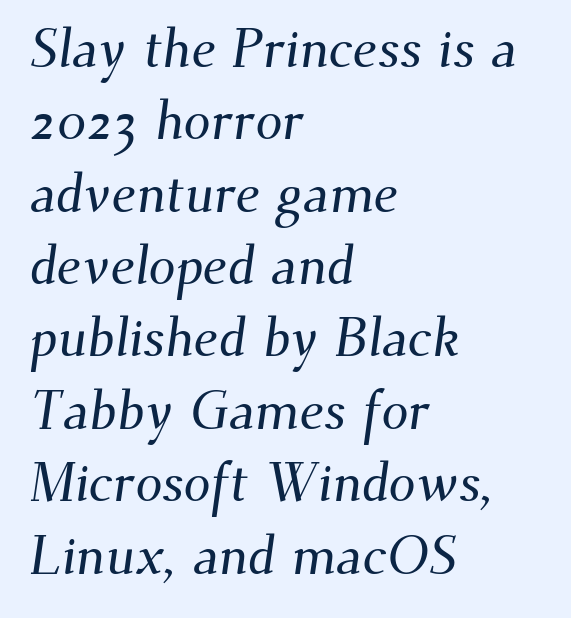
The foot of each line stays bare and open. Line beginnings align vertically; line endings do not. Proportional: the letters do not fall into vertical columns. This block has exactly the height ordinary leading produces.
